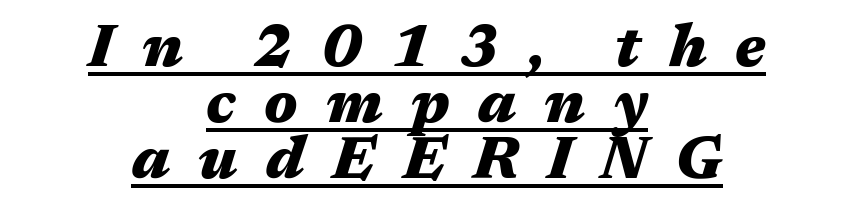
{"italic": "yes", "lean": "right", "slant_degrees": 17, "bold": "yes", "weight": "heavy", "width": "wide", "stroke_contrast": "medium", "x_height": "medium", "monospaced": "no", "underline": "yes", "align": "center", "line_spacing": "tight", "line_spacing_ratio": 0.95, "letter_spacing": "wide", "letter_spacing_em": 0.48, "glyph_px": 59}
